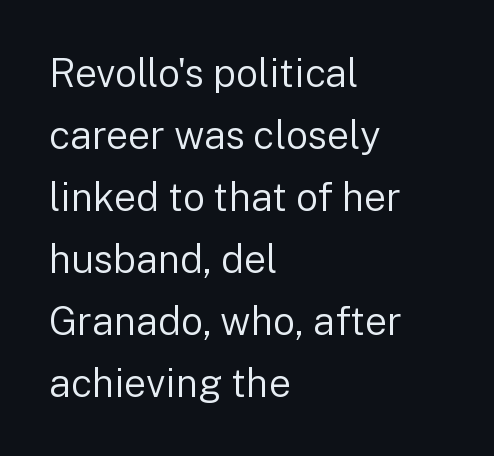
Q: Is the text bold? A: No.
Q: Is the text italic (slanted)? A: No, it is upright.
Q: Is the typeface a serif or a sans-serif typeface? A: Sans-serif.
Q: Is the text underlined? A: No.
Q: How is the paragraph aligned? A: Left-aligned.
Q: Is the spacing between letters normal or unusually wide? A: Normal.
Q: Is the spacing between lines tight, normal or loose? A: Normal.
Q: Width (condensed, normal, or wide)? A: Normal.
Q: Stroke contrast? A: Low.
Q: x-height? A: Medium.
Q: Monospaced? A: No.
